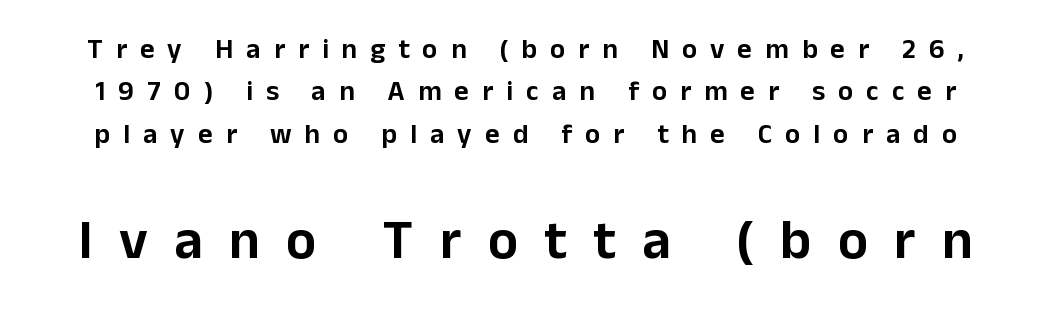
{"serif": "no", "italic": "no", "width": "normal", "stroke_contrast": "low", "x_height": "medium", "monospaced": "no", "underline": "no", "line_spacing": "normal", "line_spacing_ratio": 1.51, "letter_spacing": "wide", "letter_spacing_em": 0.47, "larger_block": "second", "size_ratio": 2.0, "glyph_px": 56}
